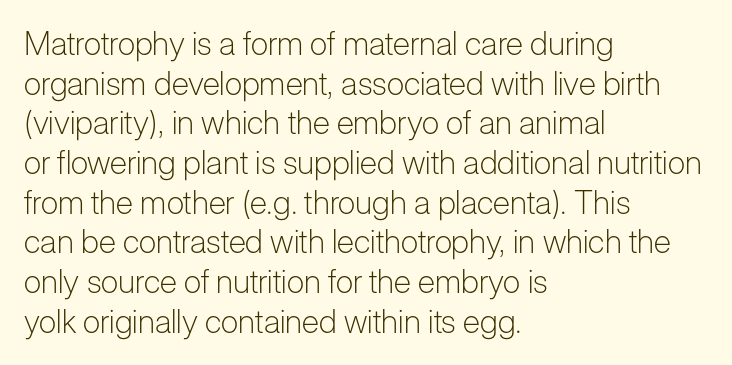
The rendering anchors every line to the left-hand side. Unmarked baselines from the first word to the last. Stroke thickness stays within the range of a standard reading face or lighter. Observe the ordinary spacing: letters are neighbours, not strangers.
